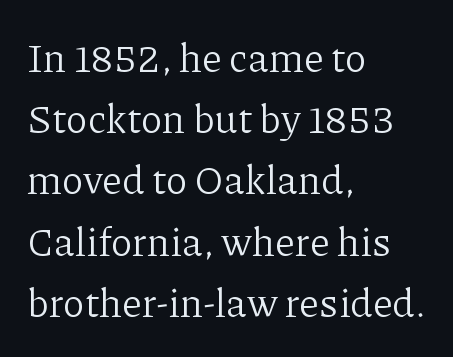
Q: Is the text bold? A: No.
Q: Is the text italic (slanted)? A: No, it is upright.
Q: Is the typeface a serif or a sans-serif typeface? A: Serif.
Q: Is the text underlined? A: No.
Q: How is the paragraph aligned? A: Left-aligned.
Q: Is the spacing between letters normal or unusually wide? A: Normal.
Q: Is the spacing between lines tight, normal or loose? A: Normal.
Q: Width (condensed, normal, or wide)? A: Normal.
Q: Stroke contrast? A: Low.
Q: x-height? A: Medium.
Q: Monospaced? A: No.
